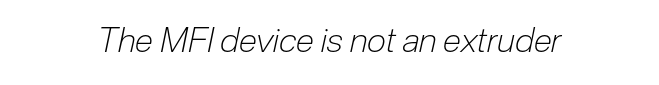
Q: Is the text bold? A: No.
Q: Is the text italic (slanted)? A: Yes, it leans right by about 12 degrees.
Q: Is the text underlined? A: No.
Q: Is the spacing between letters normal or unusually wide? A: Normal.
Q: Width (condensed, normal, or wide)? A: Condensed.
Q: Stroke contrast? A: Low.
Q: x-height? A: Medium.
Q: Monospaced? A: No.
